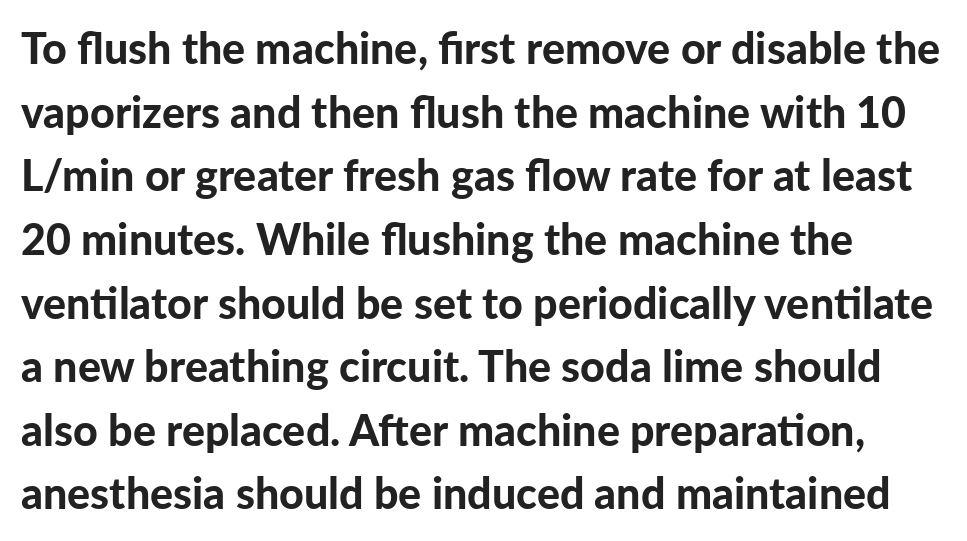
This sample has the flowing, uneven cadence of proportional lettering. Vertically, the passage feels balanced, rows spaced as you'd expect. Letterform terminals end flat and unadorned throughout the passage. The specimen reads as upright at a glance. The gap between lines stays unmarked. The gaps between neighbouring characters are ordinary and unremarkable.
